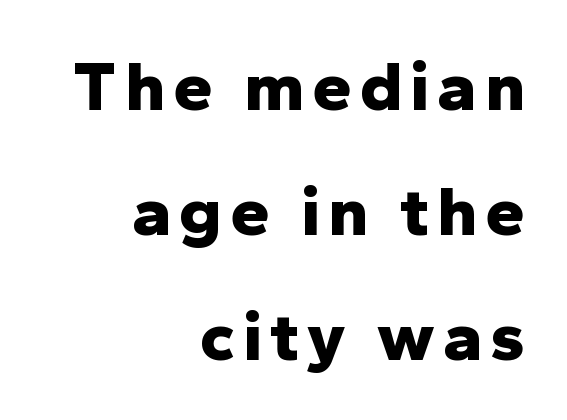
Q: Is the text bold? A: Yes.
Q: Is the text italic (slanted)? A: No, it is upright.
Q: Is the typeface a serif or a sans-serif typeface? A: Sans-serif.
Q: Is the text underlined? A: No.
Q: How is the paragraph aligned? A: Right-aligned.
Q: Width (condensed, normal, or wide)? A: Normal.
Q: Stroke contrast? A: Low.
Q: x-height? A: Medium.
Q: Monospaced? A: No.
